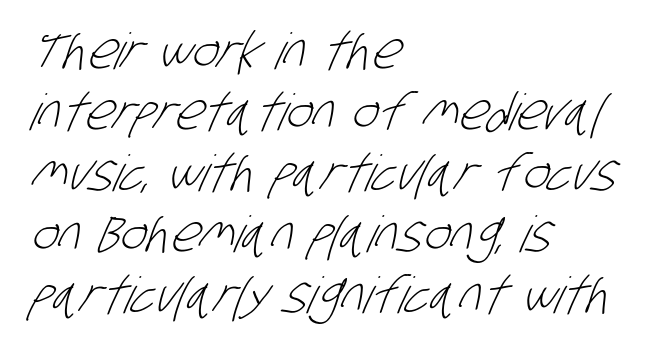
{"serif": "no", "bold": "no", "weight": "light", "width": "condensed", "stroke_contrast": "low", "x_height": "large", "monospaced": "no", "underline": "no", "align": "left", "line_spacing_ratio": 1.22, "letter_spacing": "normal", "letter_spacing_em": 0.0, "glyph_px": 50}
